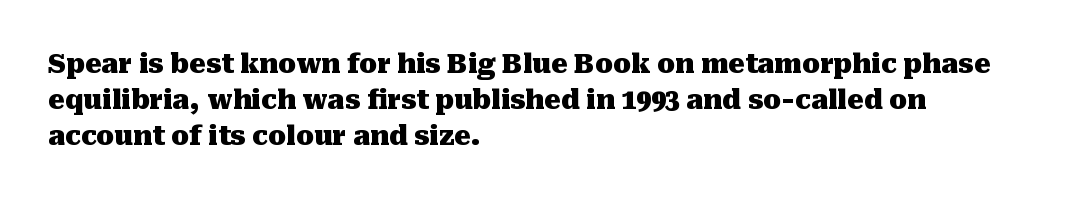
{"italic": "no", "bold": "yes", "underline": "no", "align": "left", "line_spacing": "normal", "line_spacing_ratio": 1.39, "letter_spacing": "normal", "letter_spacing_em": 0.0, "glyph_px": 26}
